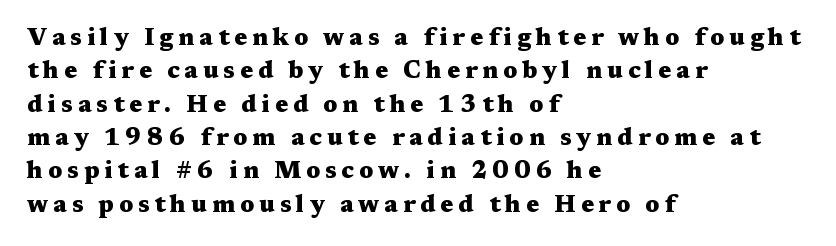
The image shows 24 px bold type, upright; set left-aligned, normal line spacing (1.39x), unusually wide letter spacing (+0.21 em), not underlined.
